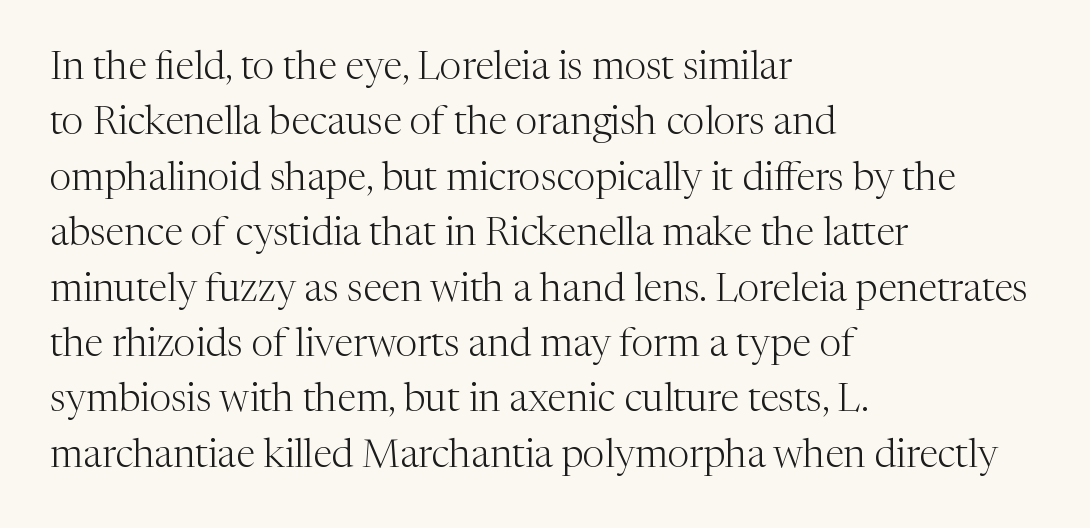
Look at the bottom of the vertical strokes: they flare into serifs here. Posture: upright roman. Proportional: the letters do not fall into vertical columns. The weight would be labelled regular, book, light, or lighter still. Interline gaps are of average width in this sample. Horizontal alignment here is leftward, the default for most running prose.
